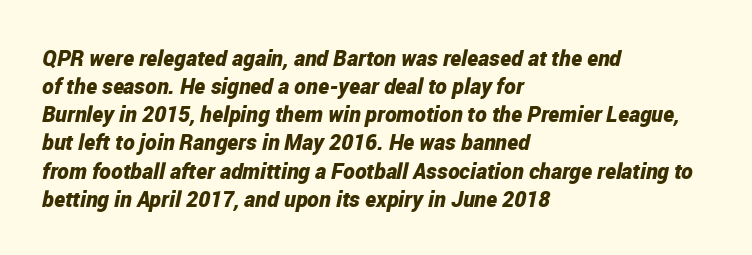
The image shows 22 px bold type, italic (leaning right); set left-aligned, normal line spacing (1.28x), normal letter spacing, not underlined.
